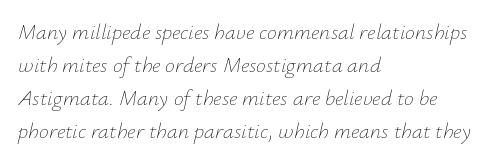
Q: Is the text bold? A: No.
Q: Is the text italic (slanted)? A: Yes, it leans right by about 12 degrees.
Q: Is the text underlined? A: No.
Q: How is the paragraph aligned? A: Left-aligned.
Q: Is the spacing between letters normal or unusually wide? A: Normal.
Q: Is the spacing between lines tight, normal or loose? A: Normal.
